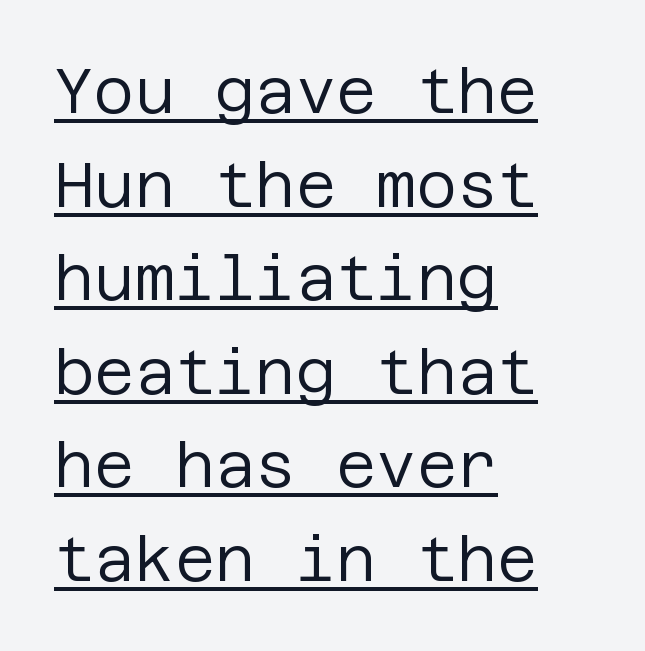
Q: Is the text bold? A: No.
Q: Is the text italic (slanted)? A: No, it is upright.
Q: Is the typeface a serif or a sans-serif typeface? A: Sans-serif.
Q: Is the text underlined? A: Yes.
Q: How is the paragraph aligned? A: Left-aligned.
Q: Is the spacing between letters normal or unusually wide? A: Normal.
Q: Is the spacing between lines tight, normal or loose? A: Normal.
Q: Width (condensed, normal, or wide)? A: Normal.
Q: Stroke contrast? A: Low.
Q: x-height? A: Large.
